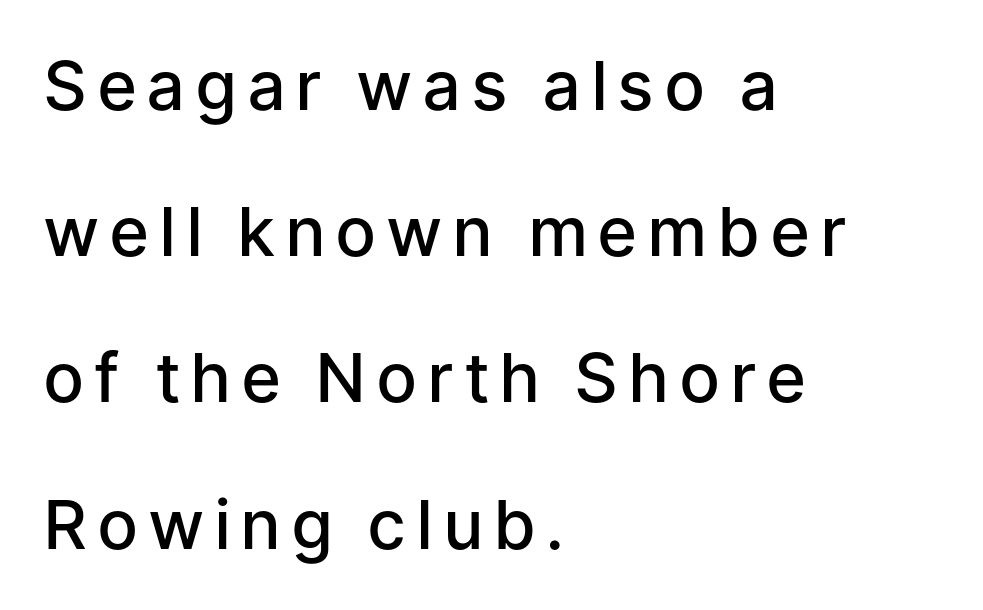
The image shows 68 px semibold sans-serif type, upright; set left-aligned, loose line spacing (2.15x), not underlined; low stroke contrast and a medium x-height.
